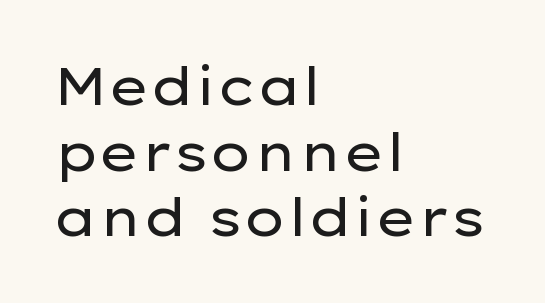
{"serif": "no", "italic": "no", "bold": "no", "weight": "regular", "width": "wide", "stroke_contrast": "low", "x_height": "medium", "monospaced": "no", "underline": "no", "align": "left", "line_spacing": "normal", "line_spacing_ratio": 1.26, "letter_spacing": "normal", "letter_spacing_em": 0.0, "glyph_px": 52}
